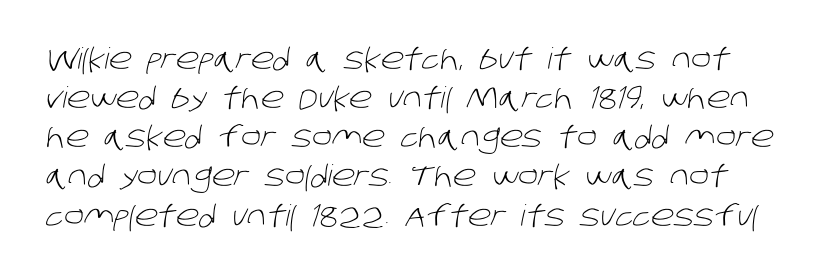
The image shows 29 px light sans-serif type; set normal line spacing (1.35x), normal letter spacing, not underlined; low stroke contrast and a large x-height.
